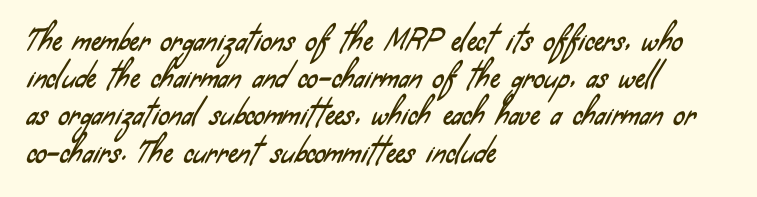
{"serif": "no", "width": "condensed", "stroke_contrast": "low", "x_height": "small", "monospaced": "no", "underline": "no", "align": "left", "line_spacing": "normal", "line_spacing_ratio": 1.33, "letter_spacing": "normal", "letter_spacing_em": 0.0, "glyph_px": 28}
